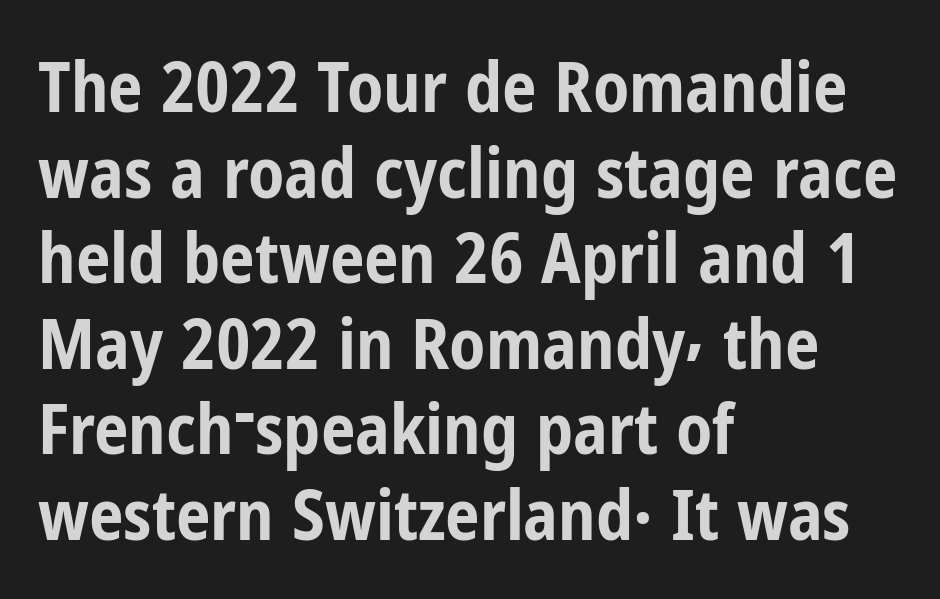
{"serif": "no", "italic": "no", "bold": "yes", "weight": "bold", "width": "condensed", "stroke_contrast": "low", "x_height": "medium", "monospaced": "no", "underline": "no", "align": "left", "line_spacing_ratio": 1.24, "letter_spacing": "normal", "letter_spacing_em": 0.0, "glyph_px": 69}
